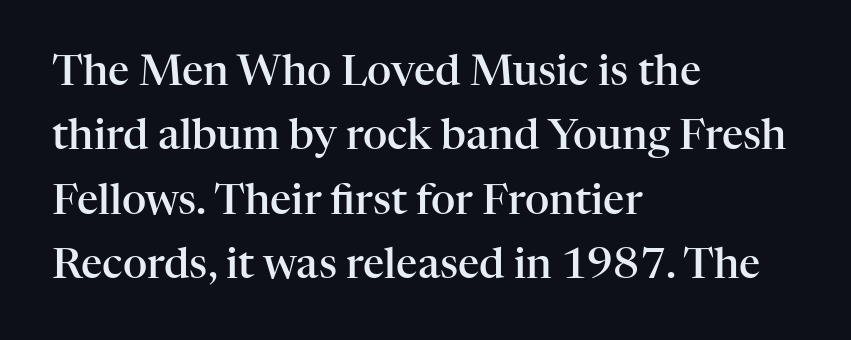
Q: Is the text bold? A: Semi-bold.
Q: Is the text italic (slanted)? A: No, it is upright.
Q: Is the typeface a serif or a sans-serif typeface? A: Serif.
Q: Is the text underlined? A: No.
Q: How is the paragraph aligned? A: Left-aligned.
Q: Is the spacing between letters normal or unusually wide? A: Normal.
Q: Is the spacing between lines tight, normal or loose? A: Normal.
Q: Width (condensed, normal, or wide)? A: Normal.
Q: Stroke contrast? A: High.
Q: x-height? A: Medium.
Q: Monospaced? A: No.
